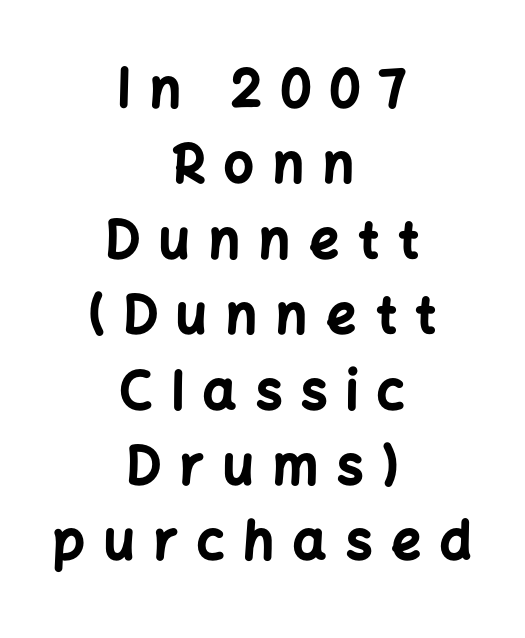
{"serif": "no", "italic": "no", "bold": "yes", "weight": "bold", "width": "normal", "stroke_contrast": "low", "x_height": "medium", "monospaced": "no", "underline": "no", "align": "center", "line_spacing": "normal", "line_spacing_ratio": 1.45, "letter_spacing": "wide", "letter_spacing_em": 0.37, "glyph_px": 52}
